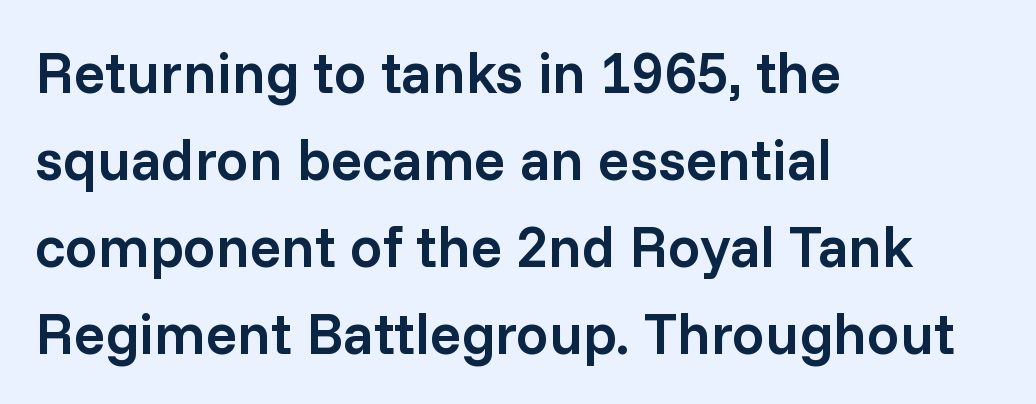
Q: Is the text bold? A: Semi-bold.
Q: Is the text italic (slanted)? A: No, it is upright.
Q: Is the typeface a serif or a sans-serif typeface? A: Sans-serif.
Q: Is the text underlined? A: No.
Q: How is the paragraph aligned? A: Left-aligned.
Q: Is the spacing between letters normal or unusually wide? A: Normal.
Q: Is the spacing between lines tight, normal or loose? A: Normal.
Q: Width (condensed, normal, or wide)? A: Normal.
Q: Stroke contrast? A: Low.
Q: x-height? A: Medium.
Q: Monospaced? A: No.
